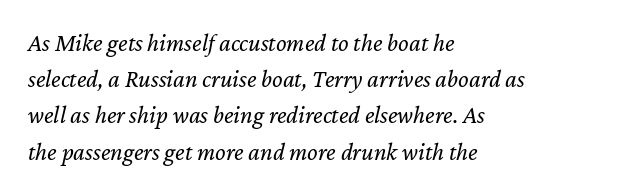
{"italic": "yes", "lean": "right", "slant_degrees": 12, "bold": "no", "underline": "no", "align": "left", "line_spacing": "normal", "line_spacing_ratio": 1.45, "letter_spacing": "normal", "letter_spacing_em": 0.0, "glyph_px": 25}
